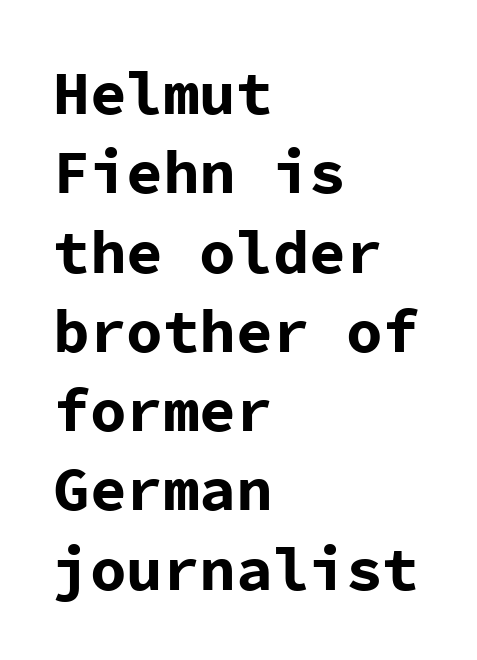
Q: Is the text bold? A: Yes.
Q: Is the text italic (slanted)? A: No, it is upright.
Q: Is the typeface a serif or a sans-serif typeface? A: Sans-serif.
Q: Is the text underlined? A: No.
Q: How is the paragraph aligned? A: Left-aligned.
Q: Is the spacing between letters normal or unusually wide? A: Normal.
Q: Is the spacing between lines tight, normal or loose? A: Normal.
Q: Width (condensed, normal, or wide)? A: Normal.
Q: Stroke contrast? A: Low.
Q: x-height? A: Medium.
Q: Monospaced? A: Yes.
